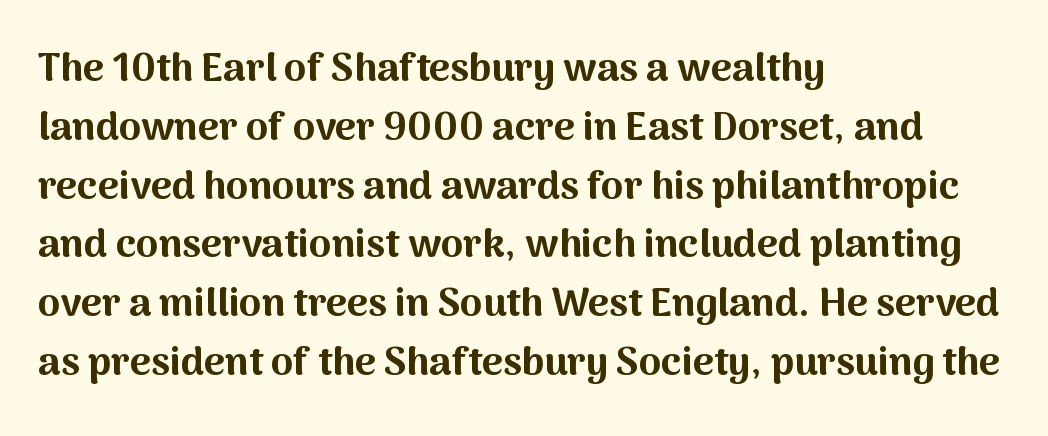
The image shows 40 px bold sans-serif type, upright; set left-aligned, normal line spacing (1.47x), normal letter spacing, not underlined; medium stroke contrast and a medium x-height.
